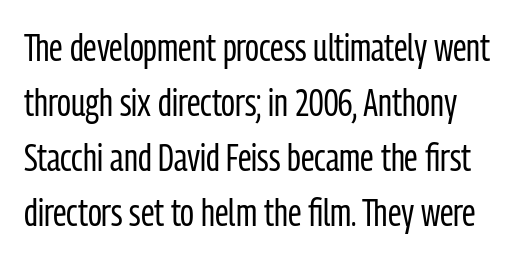
Q: Is the text bold? A: No.
Q: Is the text italic (slanted)? A: No, it is upright.
Q: Is the typeface a serif or a sans-serif typeface? A: Sans-serif.
Q: Is the text underlined? A: No.
Q: Is the spacing between letters normal or unusually wide? A: Normal.
Q: Is the spacing between lines tight, normal or loose? A: Normal.
Q: Width (condensed, normal, or wide)? A: Condensed.
Q: Stroke contrast? A: Low.
Q: x-height? A: Medium.
Q: Monospaced? A: No.
